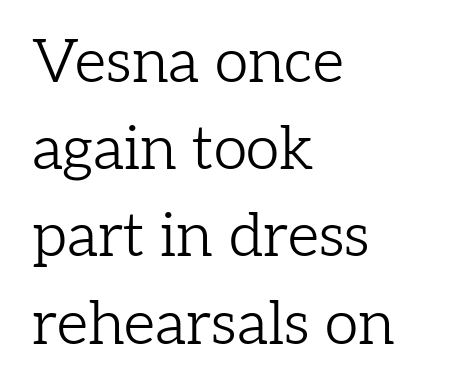
{"serif": "yes", "italic": "no", "bold": "no", "weight": "light", "width": "normal", "stroke_contrast": "low", "x_height": "medium", "monospaced": "no", "underline": "no", "align": "left", "line_spacing": "normal", "line_spacing_ratio": 1.43, "letter_spacing": "normal", "letter_spacing_em": 0.0, "glyph_px": 61}
